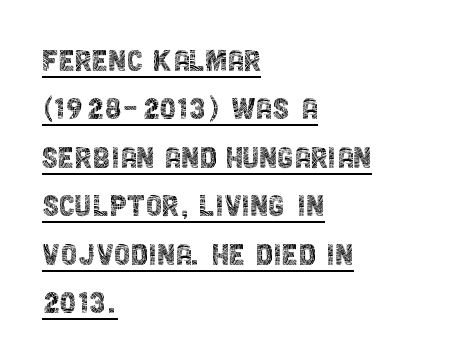
The image shows 37 px thin, condensed sans-serif type, upright; set left-aligned, normal line spacing (1.31x), normal letter spacing, underlined; a large x-height.
